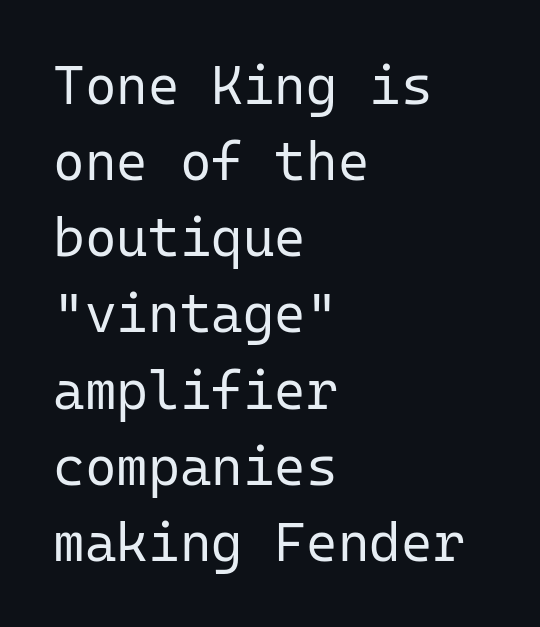
Q: Is the text bold? A: No.
Q: Is the text italic (slanted)? A: No, it is upright.
Q: Is the typeface a serif or a sans-serif typeface? A: Sans-serif.
Q: Is the text underlined? A: No.
Q: How is the paragraph aligned? A: Left-aligned.
Q: Is the spacing between letters normal or unusually wide? A: Normal.
Q: Is the spacing between lines tight, normal or loose? A: Normal.
Q: Width (condensed, normal, or wide)? A: Normal.
Q: Stroke contrast? A: Low.
Q: x-height? A: Medium.
Q: Monospaced? A: Yes.
